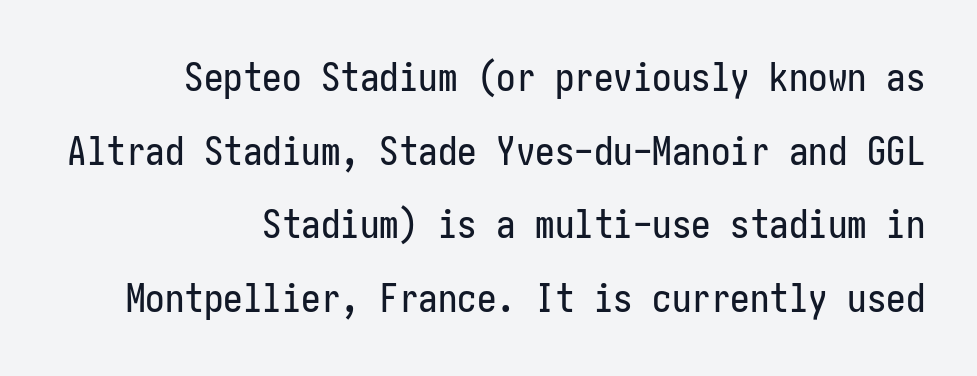
The image shows 39 px condensed sans-serif type, upright; set right-aligned, line spacing 1.89x, normal letter spacing, not underlined; low stroke contrast and a medium x-height.
